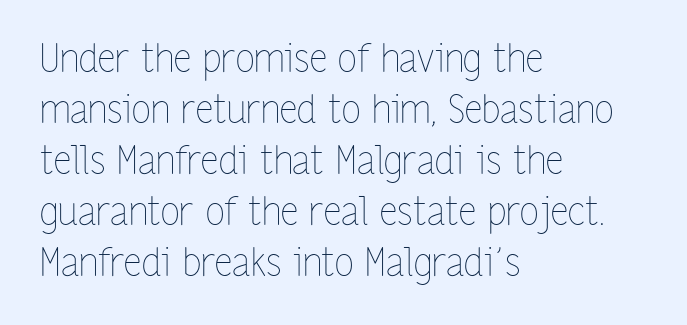
The image shows 39 px thin, condensed type, upright; set left-aligned, normal line spacing (1.31x), normal letter spacing, not underlined; low stroke contrast and a medium x-height.
